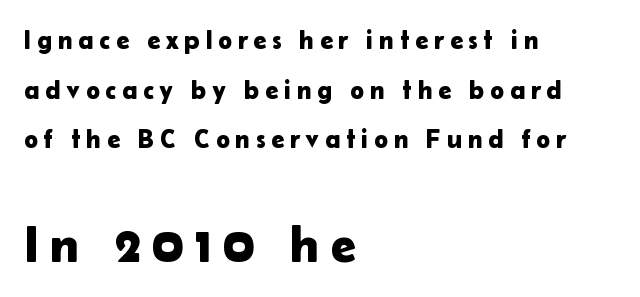
{"serif": "no", "italic": "no", "width": "normal", "stroke_contrast": "low", "x_height": "medium", "monospaced": "no", "underline": "no", "align": "left", "line_spacing": "loose", "line_spacing_ratio": 1.91, "letter_spacing": "wide", "letter_spacing_em": 0.22, "larger_block": "second", "size_ratio": 1.96, "glyph_px": 51}
